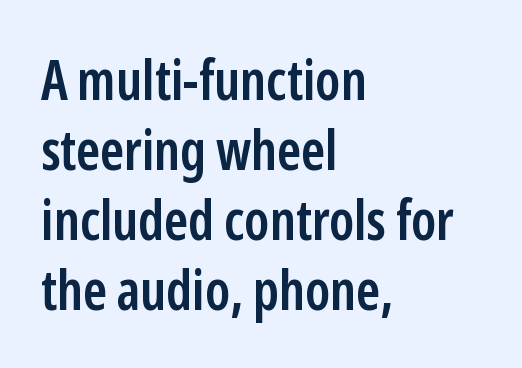
No italicization has been applied; the sample stays upright. This is the in-between weight designers call semibold or demi. Check under the words: just untouched page. Does the leading feel generous? No, just average. Are there feet on the stems? There aren't — it's a sans.
